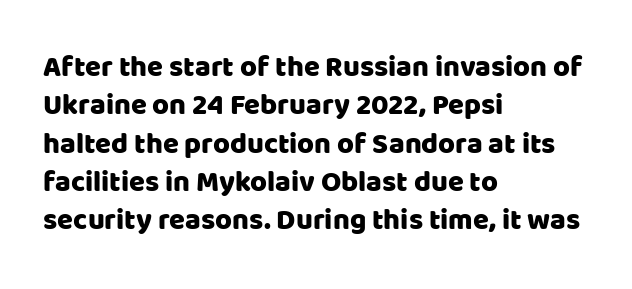
A student would call this left alignment; a typographer would say flush left, rag right. Regarding leading, the lines here are spaced in the standard way. Here the glyphs are tracked normally, forming tight word shapes. Nobody drew a line under any word here. Letterform terminals end flat and unadorned throughout the passage.
